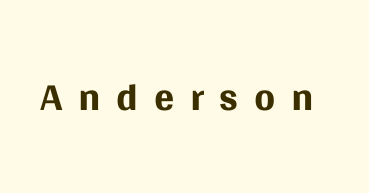
{"serif": "no", "italic": "no", "bold": "no", "weight": "regular", "width": "normal", "stroke_contrast": "medium", "x_height": "large", "monospaced": "no", "underline": "no", "letter_spacing": "wide", "letter_spacing_em": 0.26, "glyph_px": 60}
